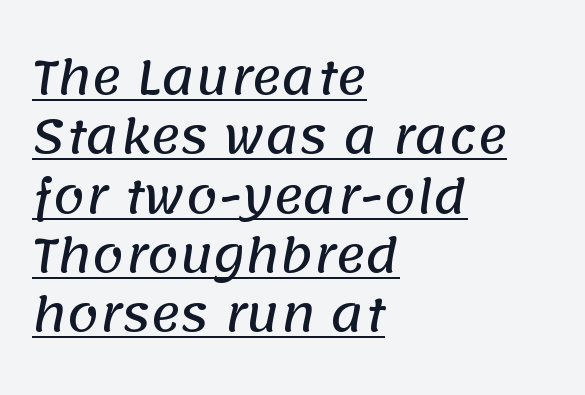
{"serif": "no", "width": "normal", "stroke_contrast": "low", "x_height": "large", "monospaced": "no", "underline": "yes", "align": "left", "line_spacing": "normal", "line_spacing_ratio": 1.29, "letter_spacing": "normal", "letter_spacing_em": 0.0, "glyph_px": 46}
